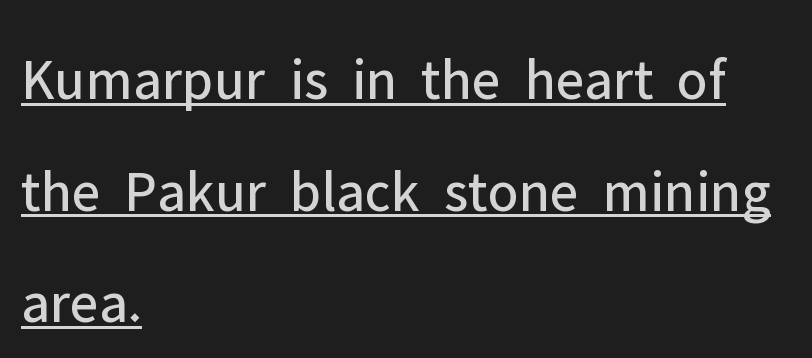
Tracking value appears to be zero — textbook default spacing. Do the characters align in a grid? No, the font is proportional. You can tell it's not italic because the verticals are truly vertical. These lines stack with their left ends in a neat column. Note: no serifs on the glyphs. You can see a thin bar hugging the bottom of the glyphs.
